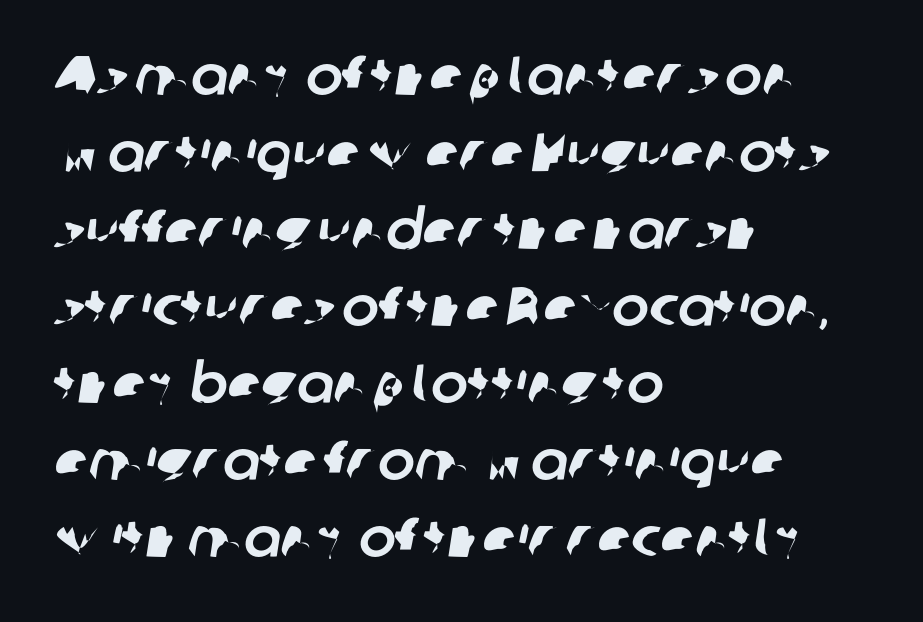
Decoration check: the copy has no underline. Notice how descenders clear the ascenders below comfortably — that's standard leading. Think of a printed novel: that variable character pitch is what you see here. Observe the absence of serifs on each vertical stroke in this sample.
